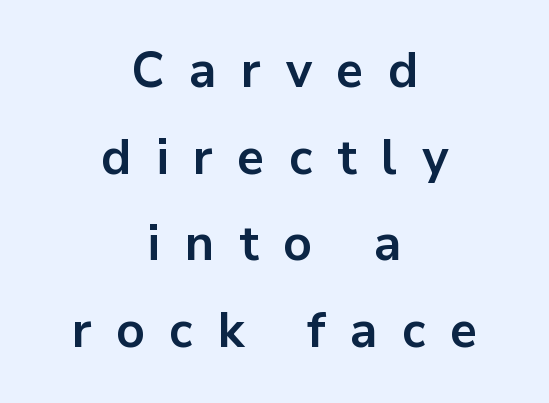
{"serif": "no", "italic": "no", "bold": "yes", "weight": "bold", "width": "normal", "stroke_contrast": "low", "x_height": "medium", "monospaced": "no", "underline": "no", "align": "center", "line_spacing_ratio": 1.77, "letter_spacing": "wide", "letter_spacing_em": 0.5, "glyph_px": 49}
